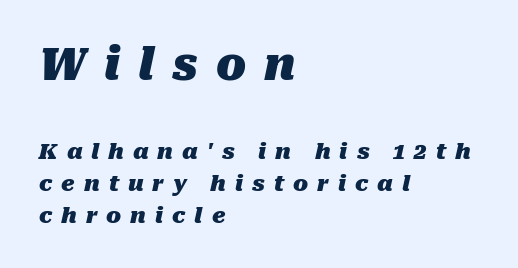
Q: Is the text bold? A: Yes.
Q: Is the text italic (slanted)? A: Yes, it leans right by about 10 degrees.
Q: Is the text underlined? A: No.
Q: How is the paragraph aligned? A: Left-aligned.
Q: Is the spacing between letters normal or unusually wide? A: Unusually wide.
Q: Is the spacing between lines tight, normal or loose? A: Normal.
Q: Which block of text is set in a larger size, the first (top) or the second (bottom)? A: The first (top) one.
Q: Width (condensed, normal, or wide)? A: Normal.
Q: Stroke contrast? A: Medium.
Q: x-height? A: Medium.
Q: Monospaced? A: No.
